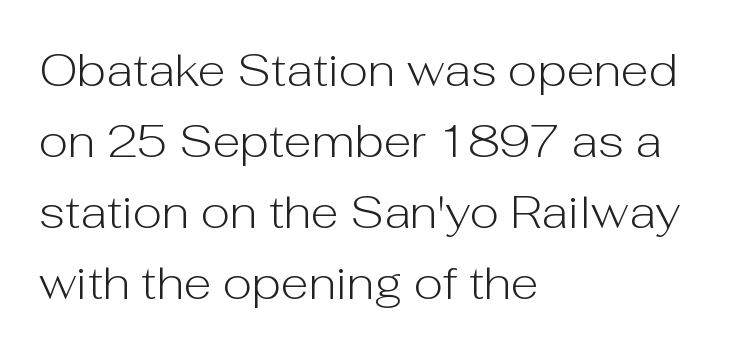
The lettering stays uniformly vertical, giving the passage a roman look. Inter-character spacing is left at the font's built-in metrics. Notice how descenders clear the ascenders below comfortably — that's standard leading. Is this a fixed-width face? No — the glyphs have proportional, varying widths.
